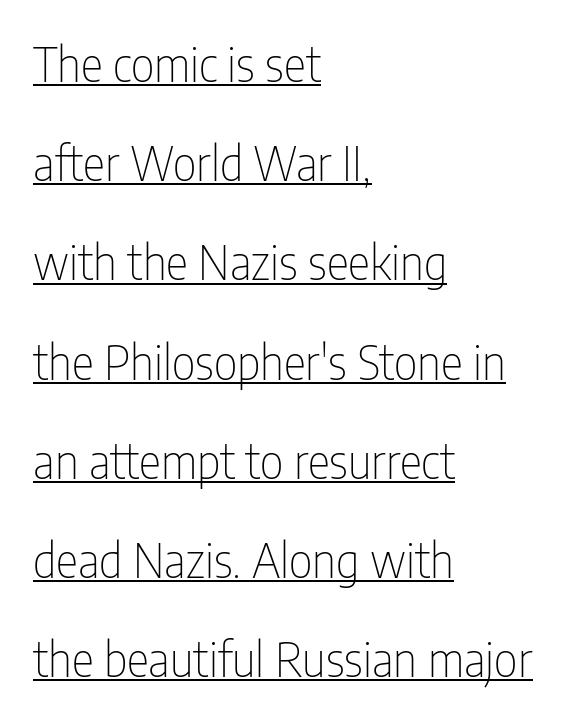
The image shows 47 px thin, condensed sans-serif type, upright; set left-aligned, loose line spacing (2.11x), normal letter spacing, underlined; low stroke contrast and a medium x-height.
